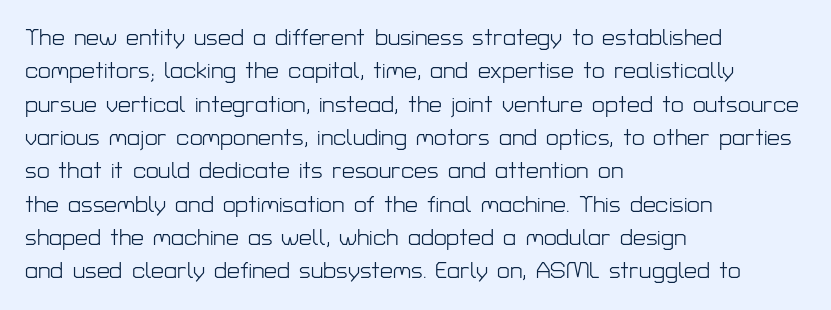
{"italic": "no", "bold": "no", "underline": "no", "align": "left", "line_spacing": "normal", "line_spacing_ratio": 1.45, "letter_spacing": "normal", "letter_spacing_em": 0.0, "glyph_px": 23}
